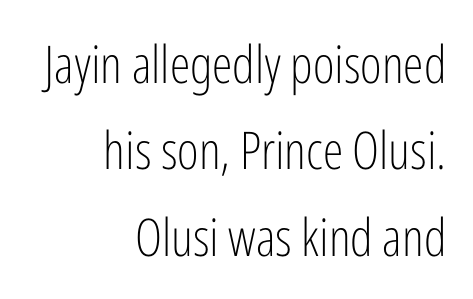
Baseline-to-baseline distance is the conventional proportion of letter height. Do the characters align in a grid? No, the font is proportional. Letterform terminals end flat and unadorned throughout the passage. Is this a heavy cut? Hardly; it is regular or lighter. The typography opts for an upright posture over an oblique one. Underline: absent.
